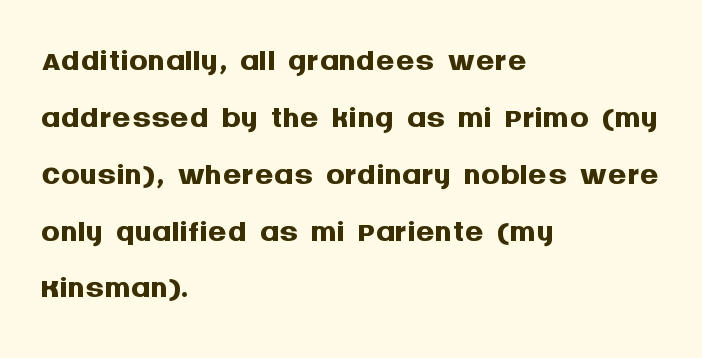
The image shows 47 px semibold sans-serif type, upright; set left-aligned, line spacing 1.21x, normal letter spacing, not underlined; medium stroke contrast and a large x-height.
